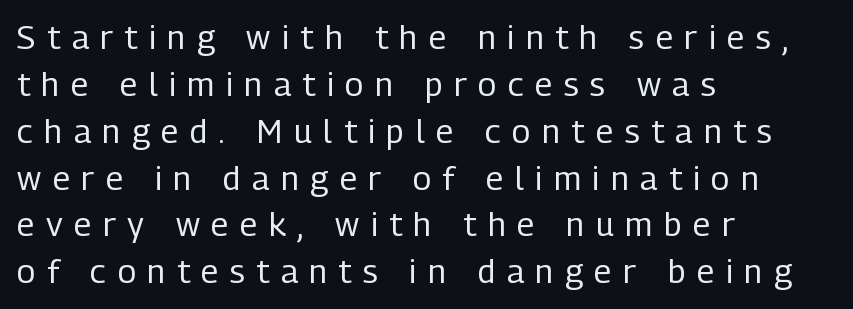
The image shows 33 px regular-weight, condensed sans-serif type, upright; set left-aligned, normal line spacing (1.42x), unusually wide letter spacing (+0.35 em), not underlined; low stroke contrast and a medium x-height.
